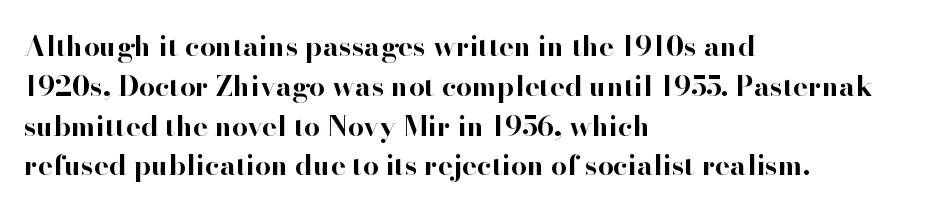
{"serif": "yes", "italic": "no", "bold": "yes", "weight": "bold", "width": "normal", "stroke_contrast": "high", "x_height": "small", "monospaced": "no", "underline": "no", "align": "left", "line_spacing": "normal", "line_spacing_ratio": 1.42, "letter_spacing": "normal", "letter_spacing_em": 0.0, "glyph_px": 28}
